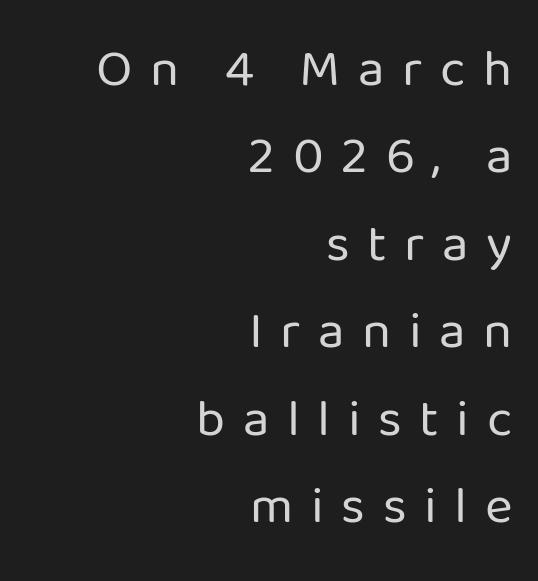
Q: Is the text bold? A: No.
Q: Is the text italic (slanted)? A: No, it is upright.
Q: Is the typeface a serif or a sans-serif typeface? A: Sans-serif.
Q: Is the text underlined? A: No.
Q: How is the paragraph aligned? A: Right-aligned.
Q: Is the spacing between letters normal or unusually wide? A: Unusually wide.
Q: Is the spacing between lines tight, normal or loose? A: Normal.
Q: Width (condensed, normal, or wide)? A: Normal.
Q: Stroke contrast? A: Low.
Q: x-height? A: Medium.
Q: Monospaced? A: No.
